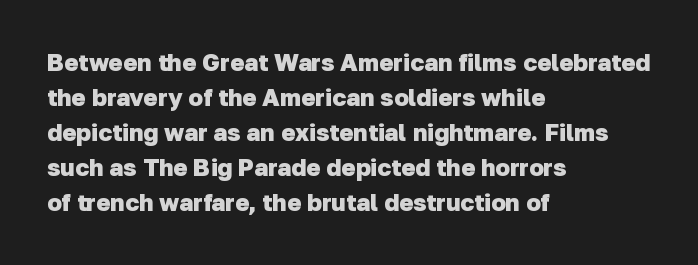
The image shows 24 px bold type; set left-aligned, normal line spacing (1.46x), normal letter spacing, not underlined.
